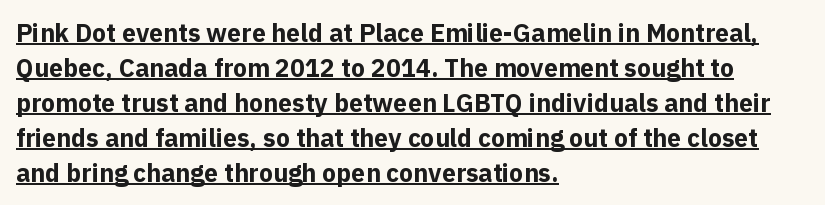
Q: Is the text bold? A: Yes.
Q: Is the text italic (slanted)? A: No, it is upright.
Q: Is the text underlined? A: Yes.
Q: How is the paragraph aligned? A: Left-aligned.
Q: Is the spacing between letters normal or unusually wide? A: Normal.
Q: Is the spacing between lines tight, normal or loose? A: Normal.
